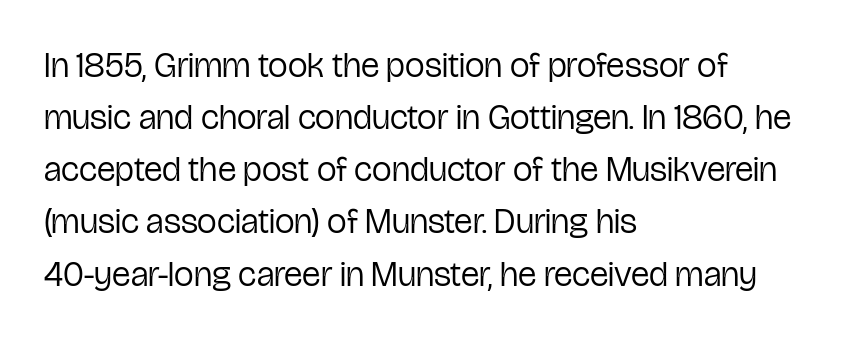
Italic: no, the glyphs are upright roman. In terms of leading, this rendering sits right in the middle. Nothing heavy about these letters — not bold at all. Any mark beneath the type? The region is blank.
